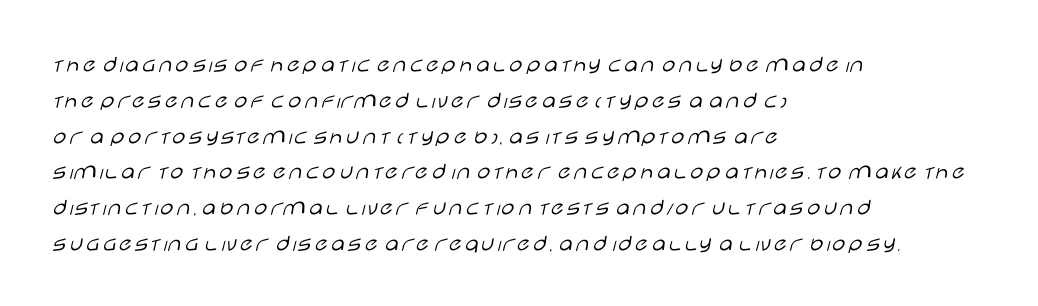
The image shows 24 px text type; set left-aligned, normal line spacing (1.49x), normal letter spacing, not underlined.
